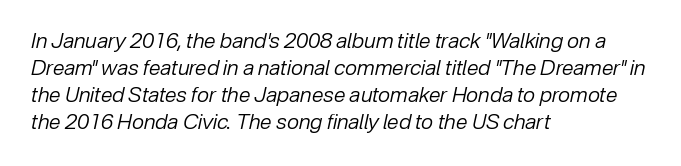
{"italic": "yes", "lean": "right", "slant_degrees": 12, "bold": "no", "underline": "no", "align": "left", "line_spacing": "normal", "line_spacing_ratio": 1.29, "letter_spacing": "normal", "letter_spacing_em": 0.0, "glyph_px": 21}
